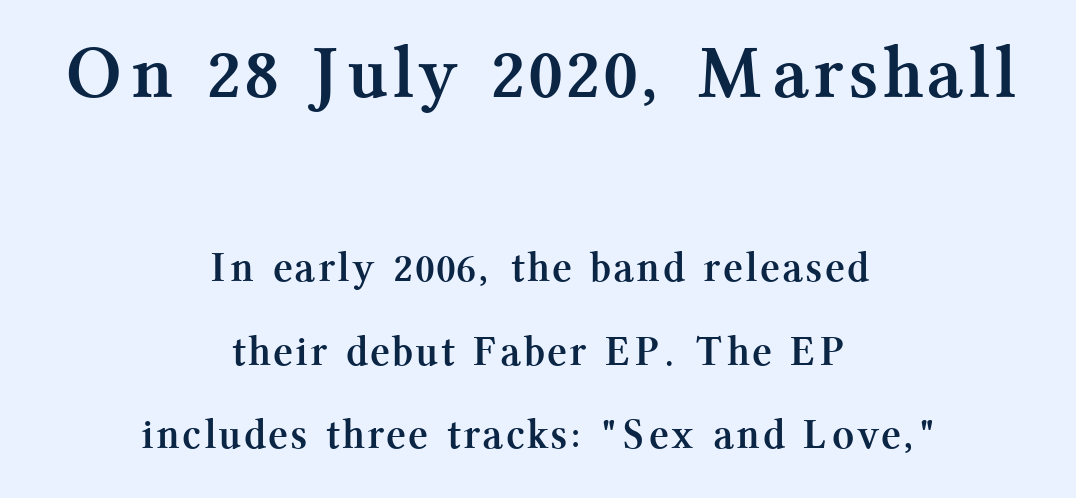
The image shows 76 px semibold serif type, upright; set centered, loose line spacing (1.94x), not underlined; the first (top) block is 1.77x larger; medium stroke contrast and a medium x-height.
